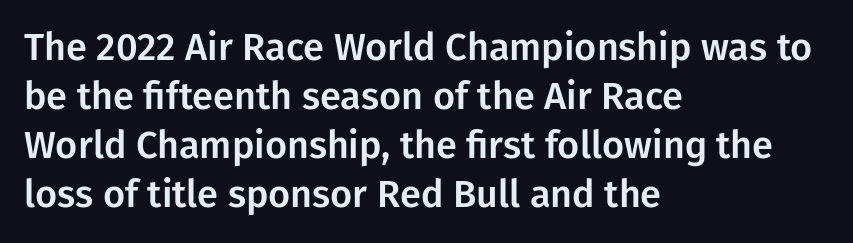
Q: Is the text italic (slanted)? A: No, it is upright.
Q: Is the typeface a serif or a sans-serif typeface? A: Sans-serif.
Q: Is the text underlined? A: No.
Q: How is the paragraph aligned? A: Left-aligned.
Q: Is the spacing between letters normal or unusually wide? A: Normal.
Q: Is the spacing between lines tight, normal or loose? A: Normal.
Q: Width (condensed, normal, or wide)? A: Normal.
Q: Stroke contrast? A: Low.
Q: x-height? A: Medium.
Q: Monospaced? A: No.
